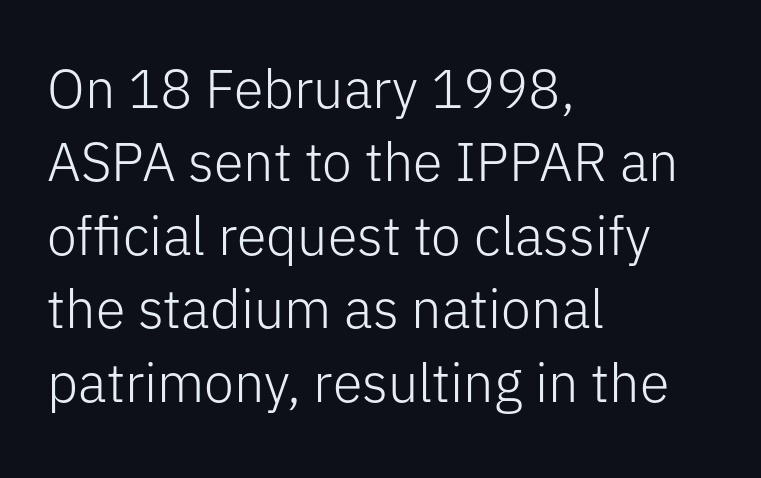
Q: Is the text bold? A: No.
Q: Is the text italic (slanted)? A: No, it is upright.
Q: Is the typeface a serif or a sans-serif typeface? A: Sans-serif.
Q: Is the text underlined? A: No.
Q: How is the paragraph aligned? A: Left-aligned.
Q: Is the spacing between letters normal or unusually wide? A: Normal.
Q: Is the spacing between lines tight, normal or loose? A: Normal.
Q: Width (condensed, normal, or wide)? A: Normal.
Q: Stroke contrast? A: Low.
Q: x-height? A: Medium.
Q: Monospaced? A: No.
